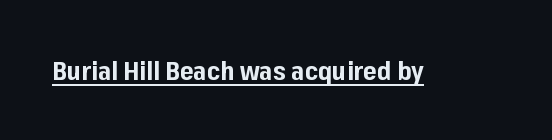
{"italic": "no", "bold": "yes", "underline": "yes", "letter_spacing": "normal", "letter_spacing_em": 0.0, "glyph_px": 26}
